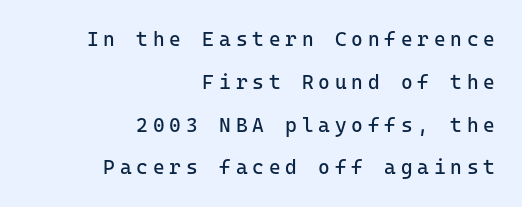
Is the letter spacing exaggerated? Yes — the characters are pushed far apart. Weight class: somewhere from thin through regular. Visually the block forms a straight wall on the right and a jagged coastline on the left. Quick note: not italic, upright. Unmarked baselines from the first word to the last. If you measured baseline to baseline, you'd find a long distance.
